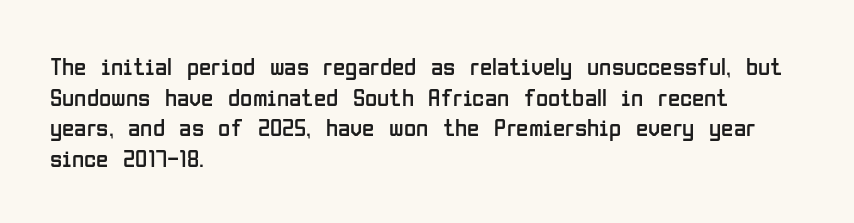
{"italic": "no", "bold": "no", "underline": "no", "align": "left", "line_spacing_ratio": 1.23, "letter_spacing": "normal", "letter_spacing_em": 0.0, "glyph_px": 25}
